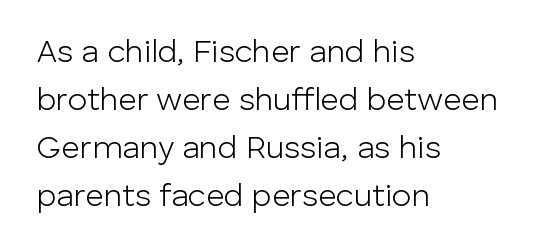
Style check: upright. Tracking here is standard; glyphs follow each other at the usual distance. Summary of weight: not heavy and not bold. Descenders are the only things crossing below the line.
